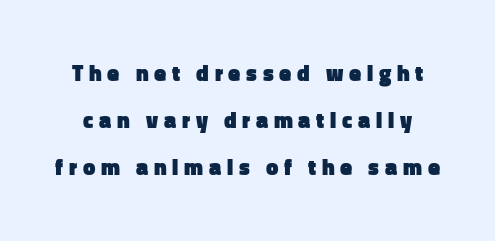
The image shows 22 px bold type, upright; set loose line spacing (2.14x), unusually wide letter spacing (+0.26 em), not underlined.
